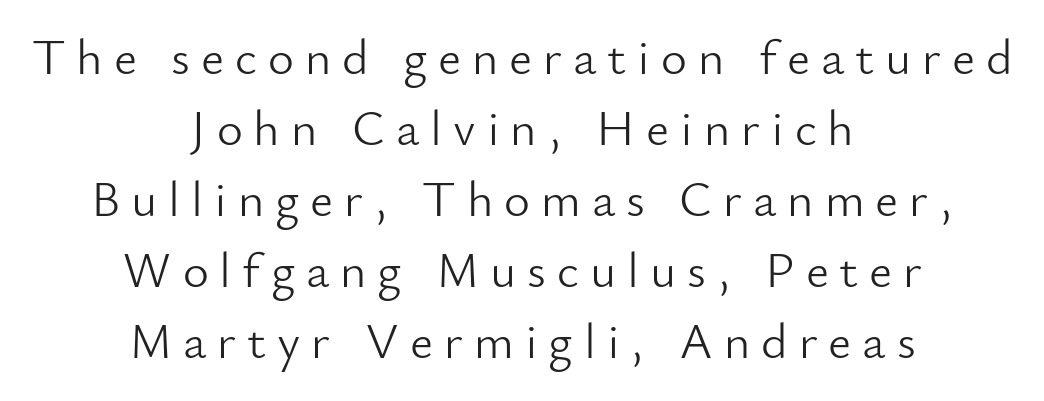
Q: Is the text bold? A: No.
Q: Is the text italic (slanted)? A: No, it is upright.
Q: Is the typeface a serif or a sans-serif typeface? A: Sans-serif.
Q: Is the text underlined? A: No.
Q: How is the paragraph aligned? A: Centered.
Q: Is the spacing between letters normal or unusually wide? A: Unusually wide.
Q: Is the spacing between lines tight, normal or loose? A: Normal.
Q: Width (condensed, normal, or wide)? A: Normal.
Q: Stroke contrast? A: Low.
Q: x-height? A: Small.
Q: Monospaced? A: No.
